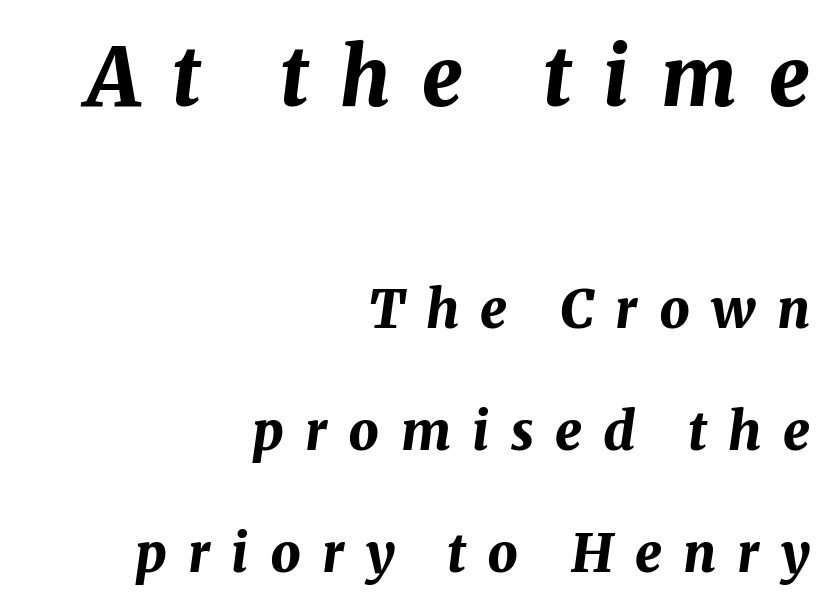
Loose tracking; the words dissolve into strings of separated letters. Leading is clearly above the norm, producing a sparse column. Letters rest on an invisible, unmarked baseline. Would a proofreader flag this as italicized? Yes.
